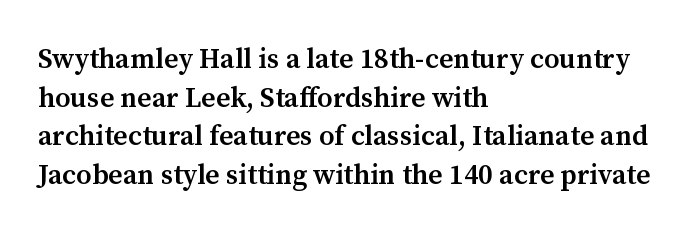
The image shows 28 px semibold serif type, upright; set left-aligned, normal line spacing (1.38x), normal letter spacing, not underlined; medium stroke contrast and a medium x-height.
